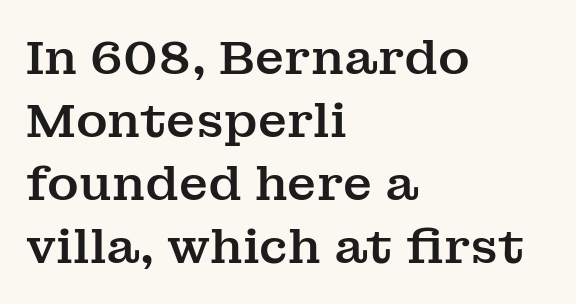
{"serif": "yes", "italic": "no", "width": "normal", "stroke_contrast": "medium", "x_height": "medium", "monospaced": "no", "underline": "no", "align": "left", "line_spacing": "normal", "line_spacing_ratio": 1.31, "letter_spacing": "normal", "letter_spacing_em": 0.0, "glyph_px": 48}
